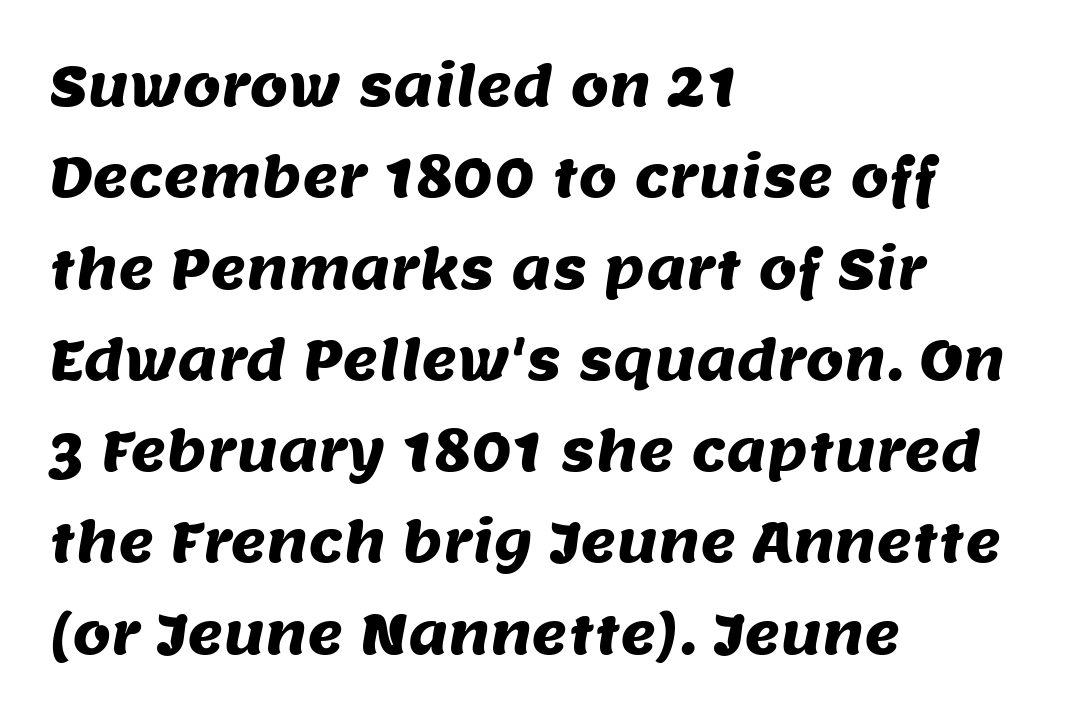
The image shows 55 px sans-serif type; set left-aligned, normal line spacing (1.66x), normal letter spacing, not underlined; medium stroke contrast and a large x-height.
